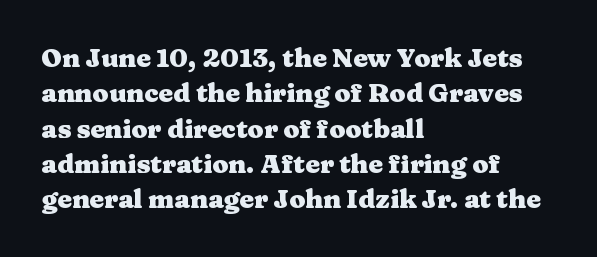
{"italic": "no", "bold": "yes", "underline": "no", "align": "left", "line_spacing": "normal", "line_spacing_ratio": 1.36, "letter_spacing": "normal", "letter_spacing_em": 0.0, "glyph_px": 26}
